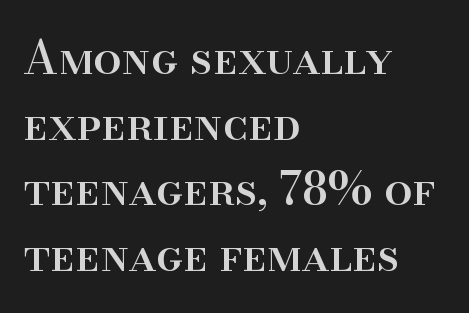
Q: Is the text italic (slanted)? A: No, it is upright.
Q: Is the typeface a serif or a sans-serif typeface? A: Serif.
Q: Is the text underlined? A: No.
Q: How is the paragraph aligned? A: Left-aligned.
Q: Is the spacing between letters normal or unusually wide? A: Normal.
Q: Is the spacing between lines tight, normal or loose? A: Normal.
Q: Width (condensed, normal, or wide)? A: Normal.
Q: Stroke contrast? A: High.
Q: x-height? A: Small.
Q: Monospaced? A: No.
